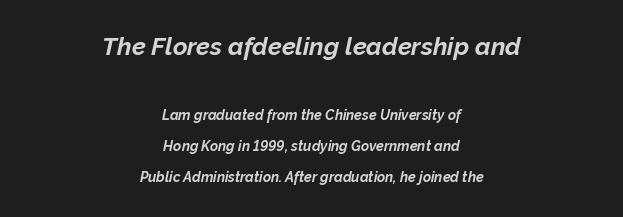
Q: Is the text bold? A: Yes.
Q: Is the text italic (slanted)? A: Yes, it leans right by about 12 degrees.
Q: Is the text underlined? A: No.
Q: How is the paragraph aligned? A: Centered.
Q: Is the spacing between letters normal or unusually wide? A: Normal.
Q: Is the spacing between lines tight, normal or loose? A: Loose.
Q: Which block of text is set in a larger size, the first (top) or the second (bottom)? A: The first (top) one.
